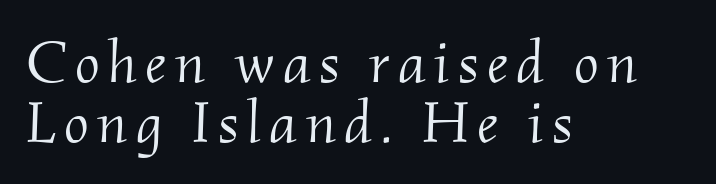
The image shows 59 px light serif type, italic (leaning right); set left-aligned, tight line spacing (1.01x), not underlined; medium stroke contrast and a small x-height.
